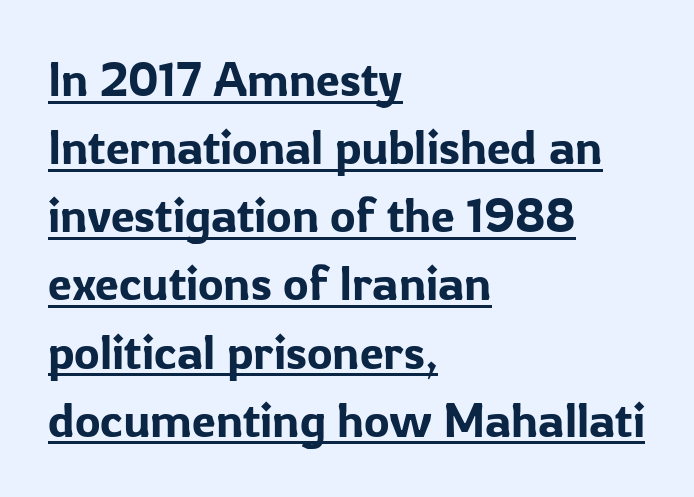
A typesetter would call this zero additional tracking. Think of a printed novel: that variable character pitch is what you see here. When letters stand straight like this, we call the style roman or upright. Beneath each row of characters lies a ruled line. Leading: standard.
